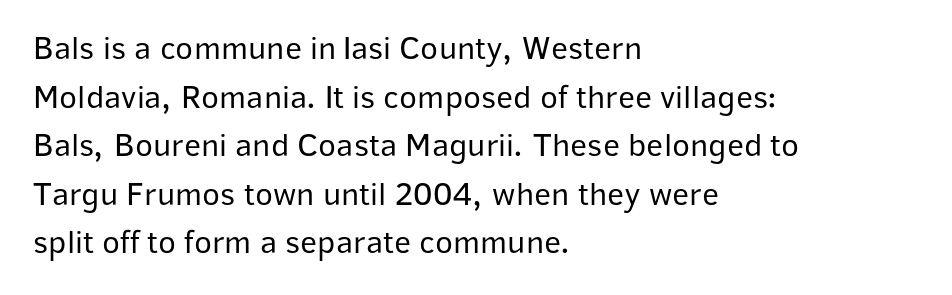
{"serif": "no", "italic": "no", "bold": "no", "weight": "regular", "width": "normal", "stroke_contrast": "low", "x_height": "medium", "monospaced": "no", "underline": "no", "align": "left", "line_spacing": "normal", "line_spacing_ratio": 1.47, "letter_spacing": "normal", "letter_spacing_em": 0.0, "glyph_px": 33}
